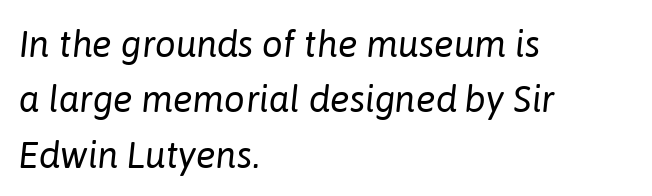
Reading down the block, your eye returns to a fixed left position each line. Type without underlining. This sample has the flowing, uneven cadence of proportional lettering. These lines sit exactly where default settings would place them. Slanted lettering throughout. The typeface has the unassuming heft of standard copy or less.
